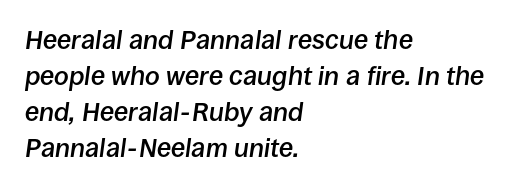
Q: Is the text bold? A: Semi-bold.
Q: Is the text italic (slanted)? A: Yes, it leans right by about 8 degrees.
Q: Is the text underlined? A: No.
Q: How is the paragraph aligned? A: Left-aligned.
Q: Is the spacing between letters normal or unusually wide? A: Normal.
Q: Is the spacing between lines tight, normal or loose? A: Normal.
